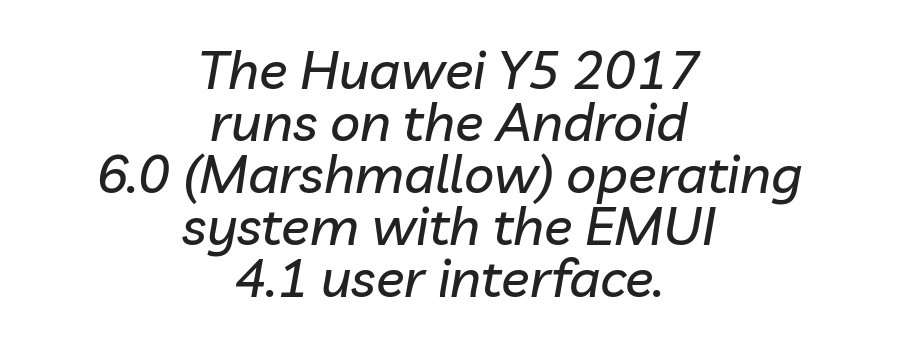
{"italic": "yes", "lean": "right", "slant_degrees": 10, "width": "normal", "stroke_contrast": "low", "x_height": "medium", "monospaced": "no", "underline": "no", "align": "center", "line_spacing": "tight", "line_spacing_ratio": 0.98, "letter_spacing": "normal", "letter_spacing_em": 0.0, "glyph_px": 53}
